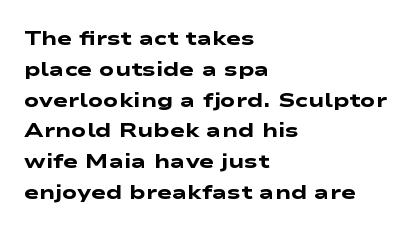
Q: Is the text bold? A: Yes.
Q: Is the text underlined? A: No.
Q: How is the paragraph aligned? A: Left-aligned.
Q: Is the spacing between letters normal or unusually wide? A: Normal.
Q: Is the spacing between lines tight, normal or loose? A: Normal.
